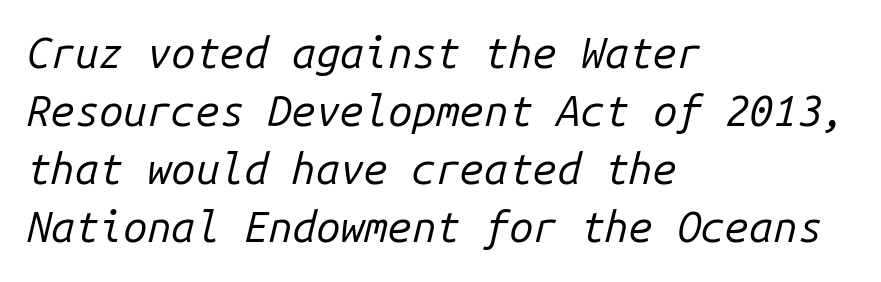
Evenly set lines give the paragraph a standard silhouette. Compared with a centered layout, this one pins lines to the left instead. The passage shown has conventional tracking throughout. Type without underlining. A typesetter would call this monospace, since all characters share one set width.
